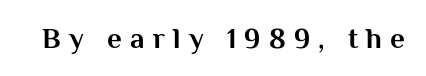
{"serif": "no", "italic": "no", "bold": "yes", "weight": "bold", "width": "normal", "stroke_contrast": "medium", "x_height": "medium", "monospaced": "no", "underline": "no", "letter_spacing": "wide", "letter_spacing_em": 0.28, "glyph_px": 29}
